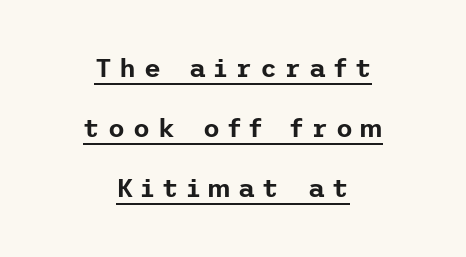
The image shows 26 px text type, upright; set centered, loose line spacing (2.31x), unusually wide letter spacing (+0.3 em), underlined.
